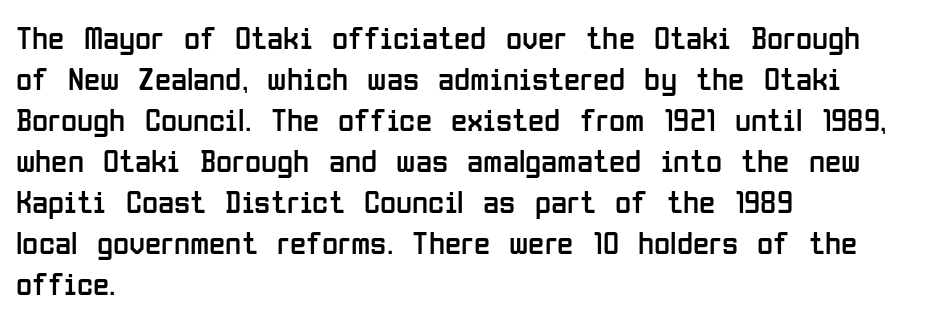
I'd call this a sans setting — the letters go barefoot. Note the varied advance widths — an 'i' is clearly narrower than an 'm'. Vertical stems look standard width or narrower in stroke. How are the letters spaced? Ordinarily, with no added tracking. Typeset ragged right — the left edge is the straight one. Tall strokes in this sample are plumb rather than angled.
